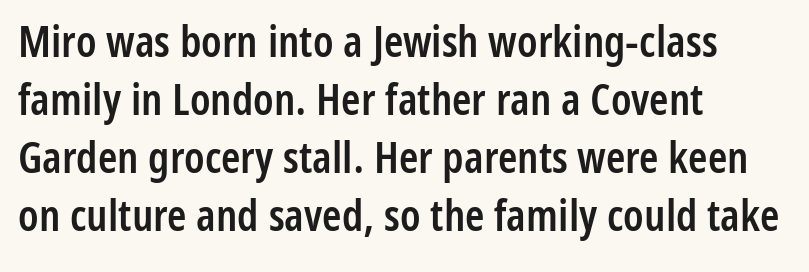
{"serif": "no", "italic": "no", "bold": "semi", "weight": "semibold", "width": "condensed", "stroke_contrast": "low", "x_height": "medium", "monospaced": "no", "underline": "no", "align": "left", "line_spacing": "normal", "line_spacing_ratio": 1.32, "letter_spacing": "normal", "letter_spacing_em": 0.0, "glyph_px": 44}
